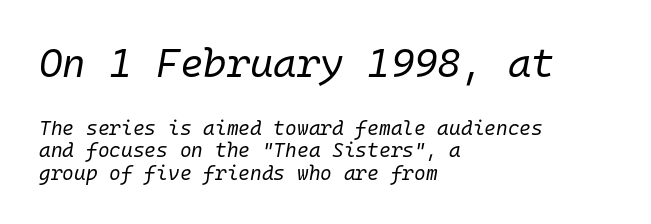
{"italic": "yes", "lean": "right", "slant_degrees": 10, "bold": "no", "weight": "regular", "width": "normal", "stroke_contrast": "low", "x_height": "medium", "monospaced": "yes", "underline": "no", "align": "left", "line_spacing": "tight", "line_spacing_ratio": 1.12, "letter_spacing": "normal", "letter_spacing_em": 0.0, "larger_block": "first", "size_ratio": 2.0, "glyph_px": 40}
